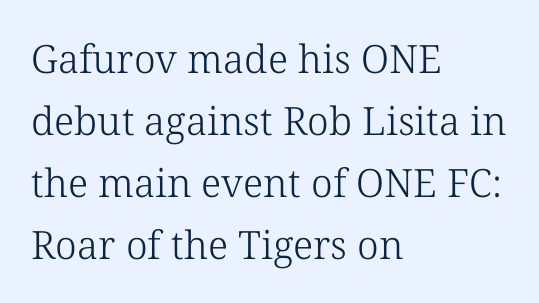
The image shows 39 px light serif type, upright; set left-aligned, normal line spacing (1.59x), normal letter spacing, not underlined; low stroke contrast and a medium x-height.
